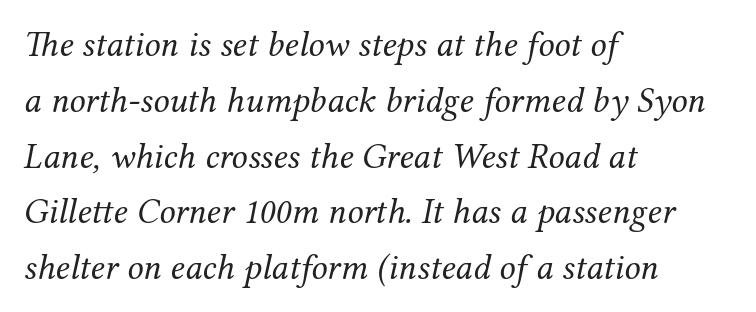
Q: Is the text bold? A: No.
Q: Is the text italic (slanted)? A: Yes, it leans right by about 12 degrees.
Q: Is the typeface a serif or a sans-serif typeface? A: Serif.
Q: Is the text underlined? A: No.
Q: How is the paragraph aligned? A: Left-aligned.
Q: Is the spacing between letters normal or unusually wide? A: Normal.
Q: Is the spacing between lines tight, normal or loose? A: Normal.
Q: Width (condensed, normal, or wide)? A: Normal.
Q: Stroke contrast? A: Medium.
Q: x-height? A: Medium.
Q: Monospaced? A: No.
